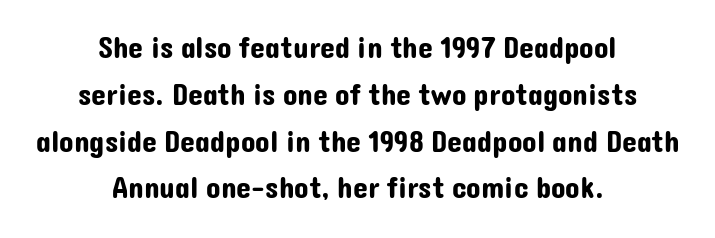
The image shows 30 px sans-serif type, upright; set centered, normal line spacing (1.56x), normal letter spacing, not underlined; low stroke contrast and a medium x-height.
